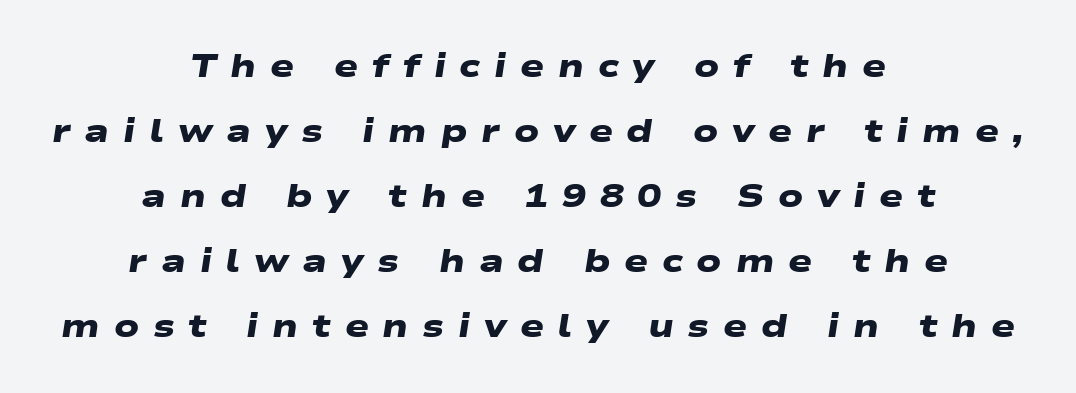
Q: Is the text bold? A: Yes.
Q: Is the typeface a serif or a sans-serif typeface? A: Sans-serif.
Q: Is the text underlined? A: No.
Q: How is the paragraph aligned? A: Centered.
Q: Is the spacing between letters normal or unusually wide? A: Unusually wide.
Q: Is the spacing between lines tight, normal or loose? A: Loose.
Q: Width (condensed, normal, or wide)? A: Wide.
Q: Stroke contrast? A: Low.
Q: x-height? A: Medium.
Q: Monospaced? A: No.
